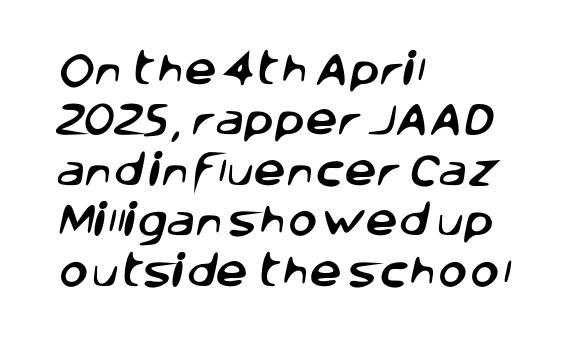
{"serif": "no", "width": "normal", "stroke_contrast": "low", "x_height": "large", "monospaced": "no", "underline": "no", "align": "left", "line_spacing": "normal", "line_spacing_ratio": 1.4, "letter_spacing": "normal", "letter_spacing_em": 0.0, "glyph_px": 36}
